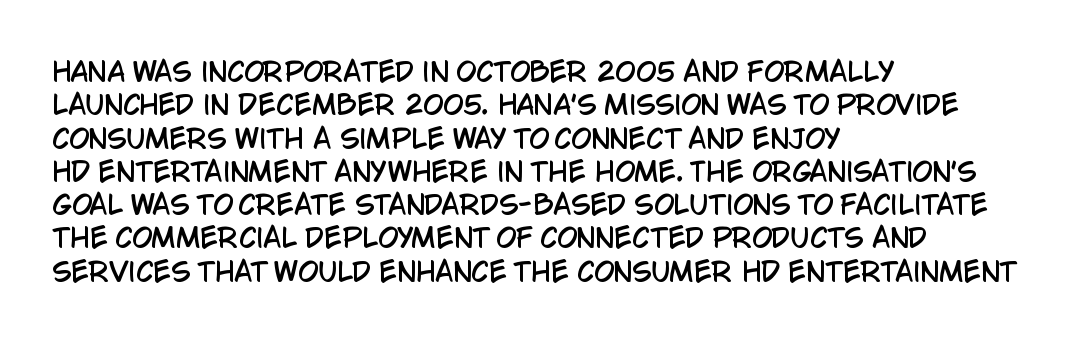
Q: Is the text italic (slanted)? A: No, it is upright.
Q: Is the text underlined? A: No.
Q: How is the paragraph aligned? A: Left-aligned.
Q: Is the spacing between letters normal or unusually wide? A: Normal.
Q: Is the spacing between lines tight, normal or loose? A: Normal.
